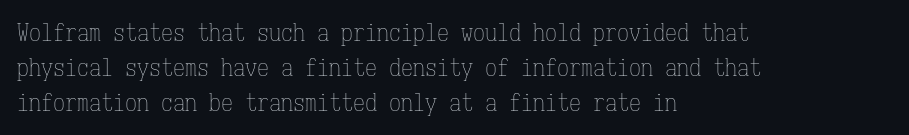
{"italic": "no", "bold": "no", "underline": "no", "align": "left", "line_spacing": "normal", "line_spacing_ratio": 1.45, "letter_spacing": "normal", "letter_spacing_em": 0.0, "glyph_px": 24}
